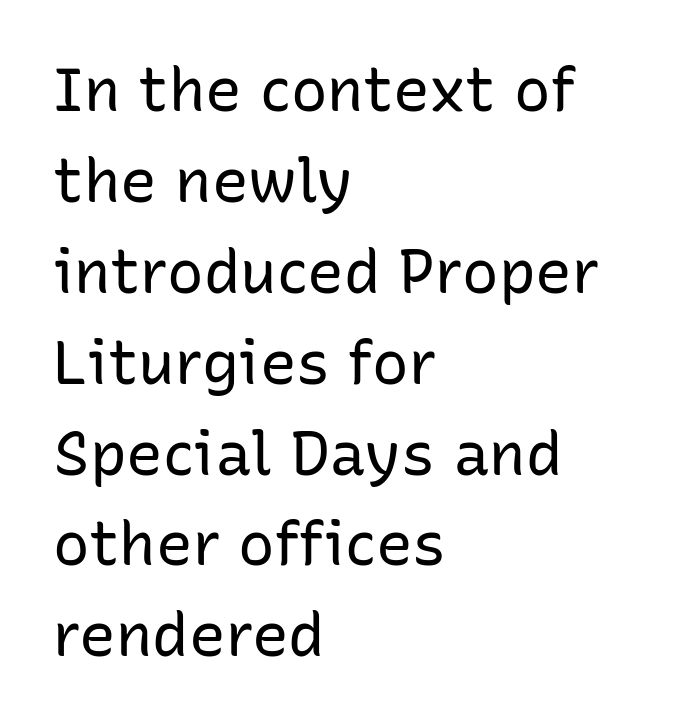
Q: Is the text bold? A: No.
Q: Is the text italic (slanted)? A: No, it is upright.
Q: Is the typeface a serif or a sans-serif typeface? A: Sans-serif.
Q: Is the text underlined? A: No.
Q: How is the paragraph aligned? A: Left-aligned.
Q: Is the spacing between letters normal or unusually wide? A: Normal.
Q: Is the spacing between lines tight, normal or loose? A: Normal.
Q: Width (condensed, normal, or wide)? A: Normal.
Q: Stroke contrast? A: Low.
Q: x-height? A: Medium.
Q: Monospaced? A: No.
